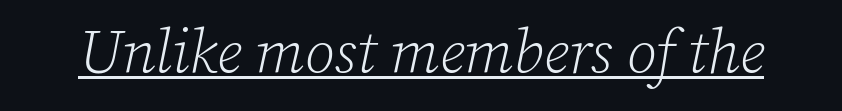
Q: Is the text bold? A: No.
Q: Is the text italic (slanted)? A: Yes, it leans right by about 12 degrees.
Q: Is the typeface a serif or a sans-serif typeface? A: Serif.
Q: Is the text underlined? A: Yes.
Q: Is the spacing between letters normal or unusually wide? A: Normal.
Q: Width (condensed, normal, or wide)? A: Normal.
Q: Stroke contrast? A: Low.
Q: x-height? A: Medium.
Q: Monospaced? A: No.
